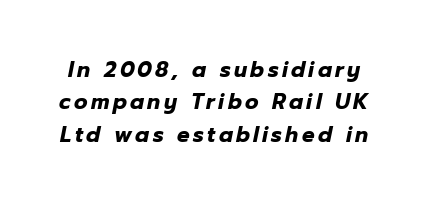
{"italic": "yes", "lean": "right", "slant_degrees": 12, "bold": "yes", "underline": "no", "line_spacing": "normal", "line_spacing_ratio": 1.54, "glyph_px": 21}
